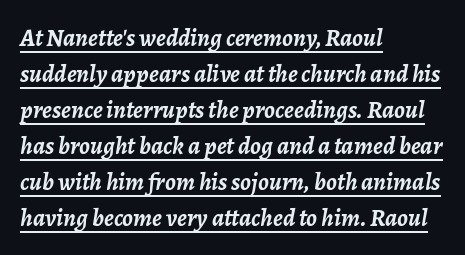
The image shows 25 px bold type, italic (leaning right); set left-aligned, normal line spacing (1.44x), normal letter spacing, underlined.
